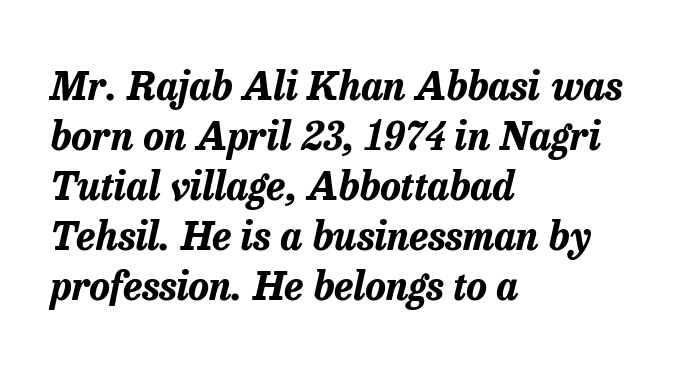
{"italic": "yes", "lean": "right", "slant_degrees": 13, "bold": "yes", "weight": "bold", "width": "normal", "stroke_contrast": "low", "x_height": "medium", "monospaced": "no", "underline": "no", "align": "left", "line_spacing": "normal", "line_spacing_ratio": 1.28, "letter_spacing": "normal", "letter_spacing_em": 0.0, "glyph_px": 39}
